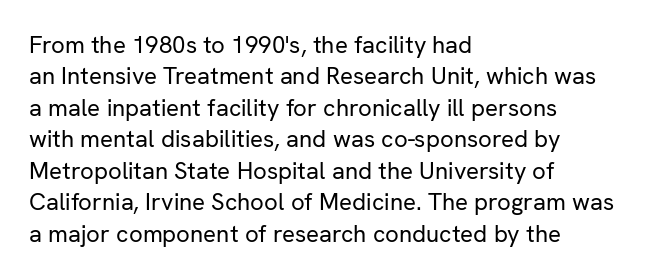
The image shows 24 px text type, upright; set left-aligned, normal line spacing (1.31x), normal letter spacing, not underlined.
